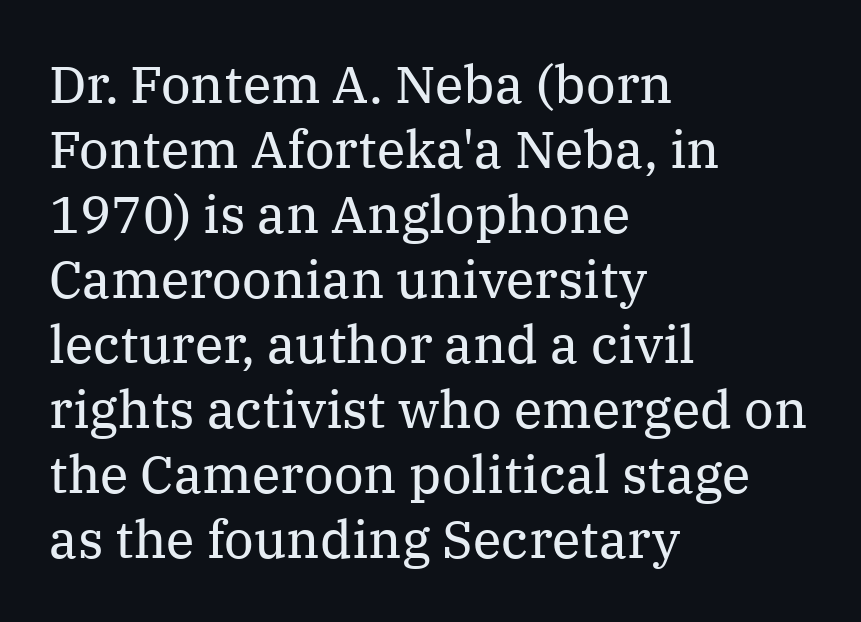
Line starts are locked; line ends wander. In terms of leading, this rendering sits right in the middle. Only glyphs here, with clear space below each row. Stems here are at most as thick as an everyday book face.
